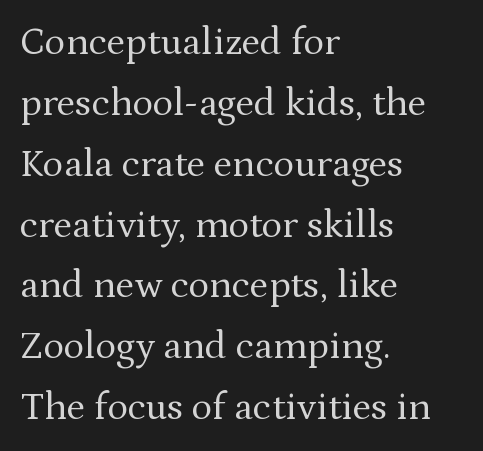
Q: Is the text bold? A: No.
Q: Is the text italic (slanted)? A: No, it is upright.
Q: Is the typeface a serif or a sans-serif typeface? A: Serif.
Q: Is the text underlined? A: No.
Q: How is the paragraph aligned? A: Left-aligned.
Q: Is the spacing between letters normal or unusually wide? A: Normal.
Q: Is the spacing between lines tight, normal or loose? A: Normal.
Q: Width (condensed, normal, or wide)? A: Normal.
Q: Stroke contrast? A: Medium.
Q: x-height? A: Medium.
Q: Monospaced? A: No.
